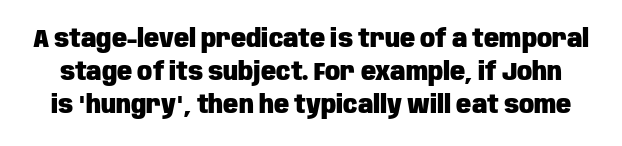
The image shows 25 px bold type, upright; set normal line spacing (1.32x), normal letter spacing, not underlined.
